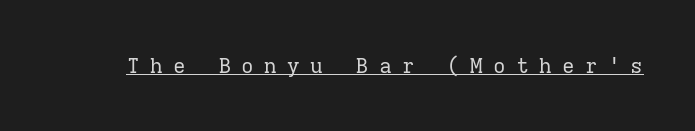
Q: Is the text bold? A: No.
Q: Is the text italic (slanted)? A: No, it is upright.
Q: Is the text underlined? A: Yes.
Q: Is the spacing between letters normal or unusually wide? A: Unusually wide.
